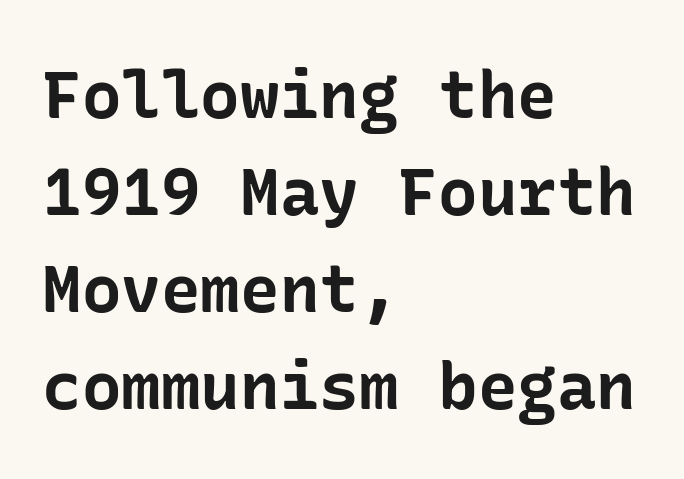
The words here are not underlined. Ordinary non-slanted type is in use. The lines sit at an ordinary, default distance from one another. A dark, heavy texture on the line: the type is bold.
